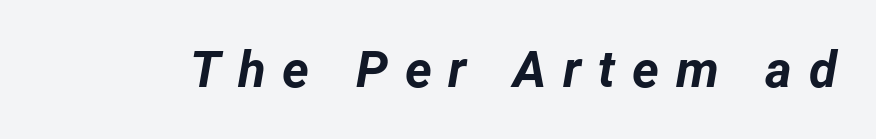
{"italic": "yes", "lean": "right", "slant_degrees": 12, "bold": "yes", "weight": "bold", "width": "normal", "stroke_contrast": "low", "x_height": "medium", "monospaced": "no", "underline": "no", "letter_spacing": "wide", "letter_spacing_em": 0.33, "glyph_px": 51}
